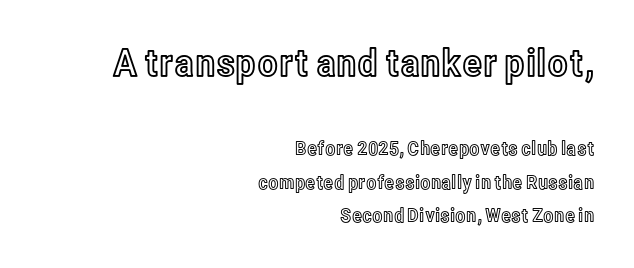
Q: Is the text italic (slanted)? A: No, it is upright.
Q: Is the text underlined? A: No.
Q: How is the paragraph aligned? A: Right-aligned.
Q: Is the spacing between letters normal or unusually wide? A: Normal.
Q: Which block of text is set in a larger size, the first (top) or the second (bottom)? A: The first (top) one.
Q: Width (condensed, normal, or wide)? A: Condensed.
Q: x-height? A: Medium.
Q: Monospaced? A: No.
